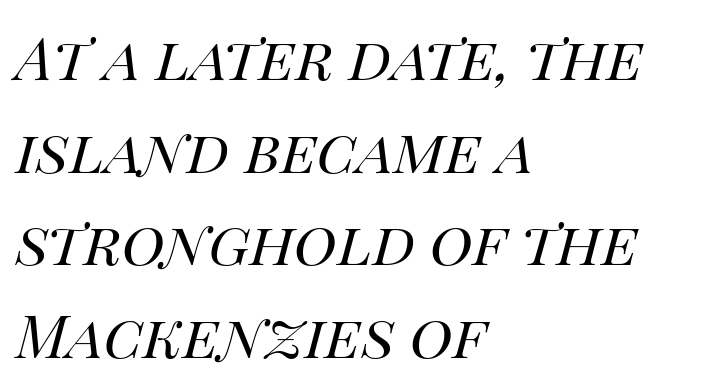
The image shows 59 px regular-weight type, italic (leaning right); set left-aligned, normal line spacing (1.57x), normal letter spacing, not underlined; high stroke contrast and a large x-height.
